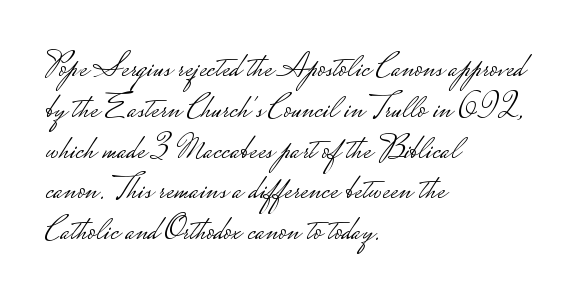
Q: Is the text bold? A: No.
Q: Is the text italic (slanted)? A: Yes.
Q: Is the typeface a serif or a sans-serif typeface? A: Sans-serif.
Q: Is the text underlined? A: No.
Q: How is the paragraph aligned? A: Left-aligned.
Q: Is the spacing between letters normal or unusually wide? A: Normal.
Q: Width (condensed, normal, or wide)? A: Wide.
Q: Stroke contrast? A: Low.
Q: Monospaced? A: No.
